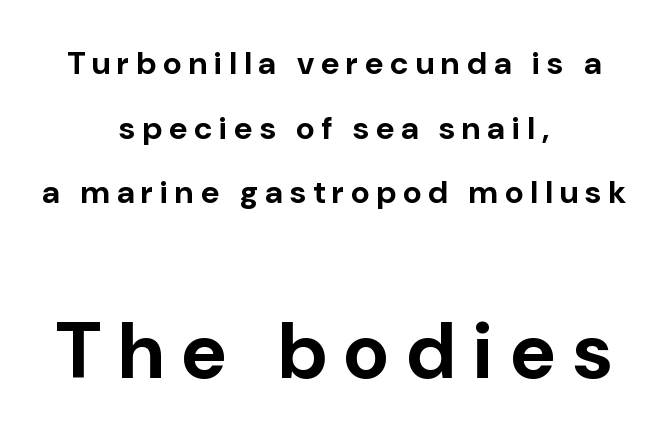
Posture: vertical. Regarding leading, the lines here are spaced well apart. A full-strength bold gives these letters their thick strokes. Varying glyph widths throughout — classic text-font behaviour. Regarding serifs, this sample does without them.
